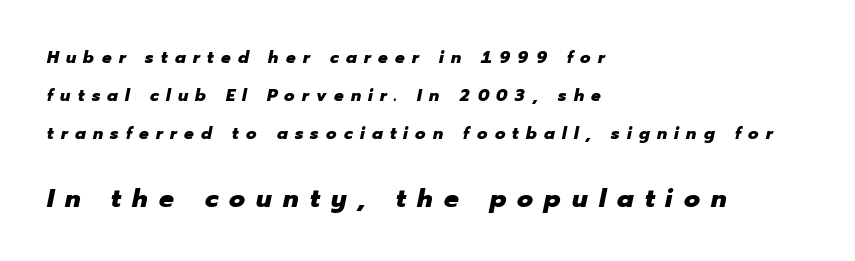
Q: Is the text bold? A: Yes.
Q: Is the text italic (slanted)? A: Yes, it leans right by about 12 degrees.
Q: Is the text underlined? A: No.
Q: How is the paragraph aligned? A: Left-aligned.
Q: Is the spacing between letters normal or unusually wide? A: Unusually wide.
Q: Is the spacing between lines tight, normal or loose? A: Loose.
Q: Which block of text is set in a larger size, the first (top) or the second (bottom)? A: The second (bottom) one.
